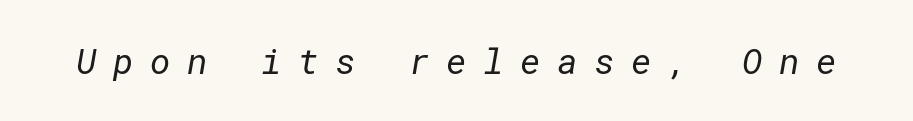
Q: Is the text bold? A: No.
Q: Is the typeface a serif or a sans-serif typeface? A: Sans-serif.
Q: Is the text underlined? A: No.
Q: Is the spacing between letters normal or unusually wide? A: Unusually wide.
Q: Width (condensed, normal, or wide)? A: Normal.
Q: Stroke contrast? A: Low.
Q: x-height? A: Medium.
